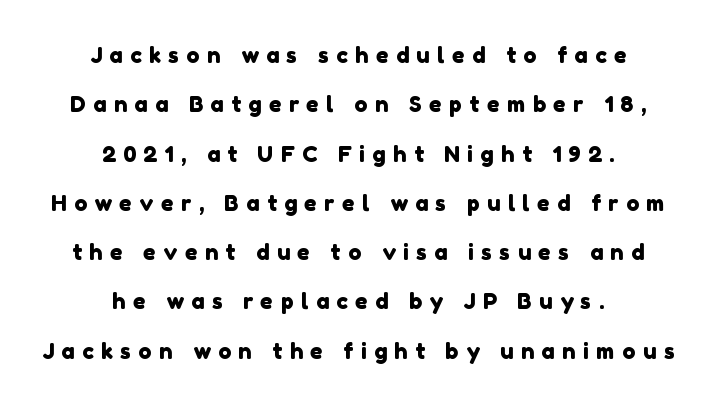
Q: Is the text underlined? A: No.
Q: How is the paragraph aligned? A: Centered.
Q: Is the spacing between letters normal or unusually wide? A: Unusually wide.
Q: Is the spacing between lines tight, normal or loose? A: Loose.
